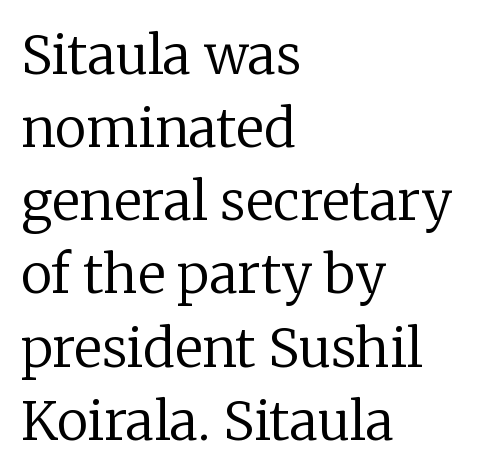
Q: Is the text bold? A: No.
Q: Is the text italic (slanted)? A: No, it is upright.
Q: Is the typeface a serif or a sans-serif typeface? A: Serif.
Q: Is the text underlined? A: No.
Q: How is the paragraph aligned? A: Left-aligned.
Q: Is the spacing between letters normal or unusually wide? A: Normal.
Q: Is the spacing between lines tight, normal or loose? A: Normal.
Q: Width (condensed, normal, or wide)? A: Normal.
Q: Stroke contrast? A: Low.
Q: x-height? A: Medium.
Q: Monospaced? A: No.
